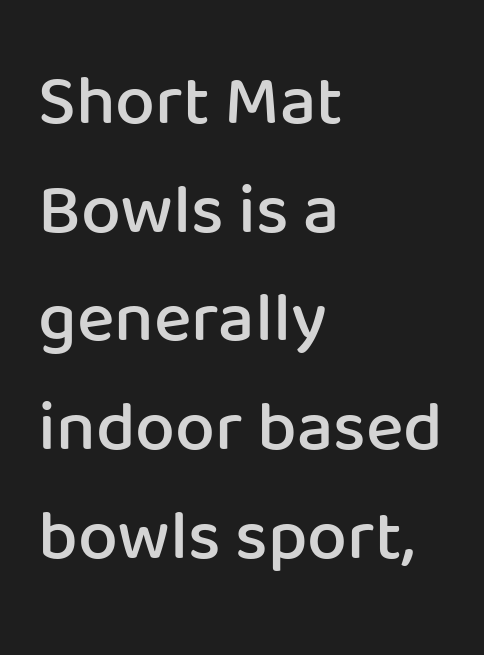
{"serif": "no", "italic": "no", "bold": "semi", "weight": "semibold", "width": "normal", "stroke_contrast": "low", "x_height": "medium", "monospaced": "no", "underline": "no", "align": "left", "line_spacing": "normal", "line_spacing_ratio": 1.53, "letter_spacing": "normal", "letter_spacing_em": 0.0, "glyph_px": 71}
